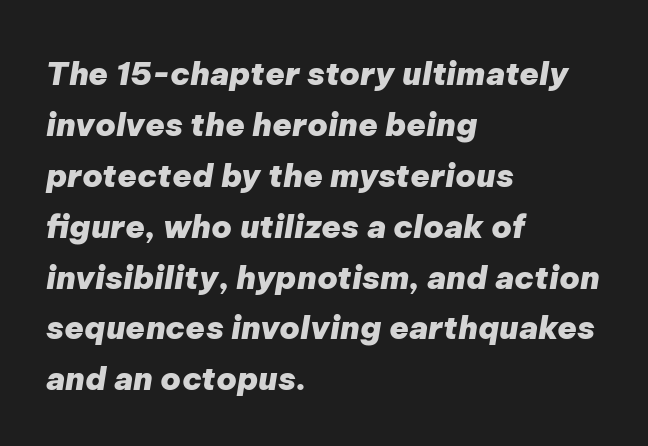
The image shows 32 px heavy type, italic (leaning right); set left-aligned, normal line spacing (1.59x), normal letter spacing, not underlined; low stroke contrast and a medium x-height.
